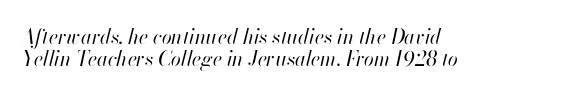
The image shows 20 px text type, italic (leaning right); set left-aligned, tight line spacing (1.09x), normal letter spacing, not underlined.
